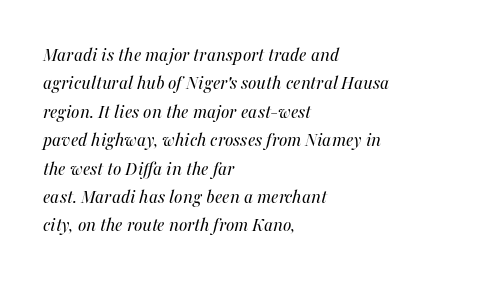
Q: Is the text bold? A: No.
Q: Is the text italic (slanted)? A: Yes, it leans right by about 16 degrees.
Q: Is the text underlined? A: No.
Q: How is the paragraph aligned? A: Left-aligned.
Q: Is the spacing between letters normal or unusually wide? A: Normal.
Q: Is the spacing between lines tight, normal or loose? A: Normal.
